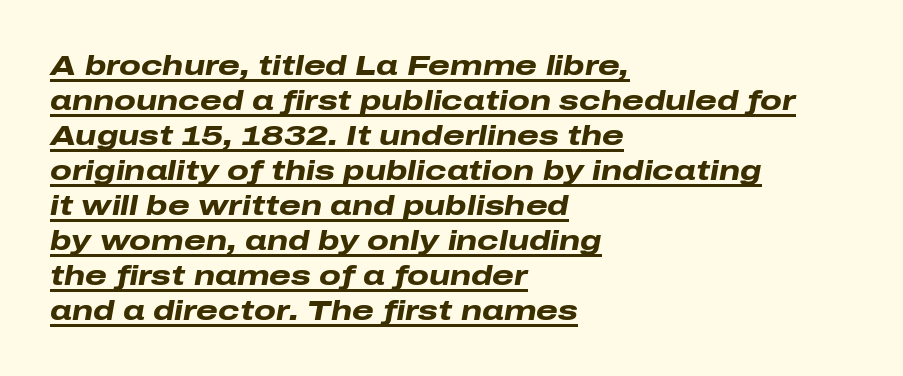
The image shows 28 px heavy, wide type, italic (leaning right); set left-aligned, normal line spacing (1.25x), normal letter spacing, underlined; low stroke contrast and a medium x-height.
